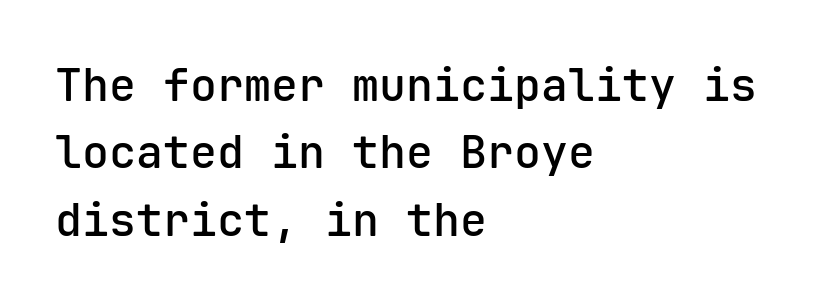
{"serif": "no", "italic": "no", "bold": "semi", "weight": "semibold", "width": "normal", "stroke_contrast": "low", "x_height": "medium", "monospaced": "yes", "underline": "no", "align": "left", "line_spacing": "normal", "line_spacing_ratio": 1.5, "letter_spacing": "normal", "letter_spacing_em": 0.0, "glyph_px": 45}
